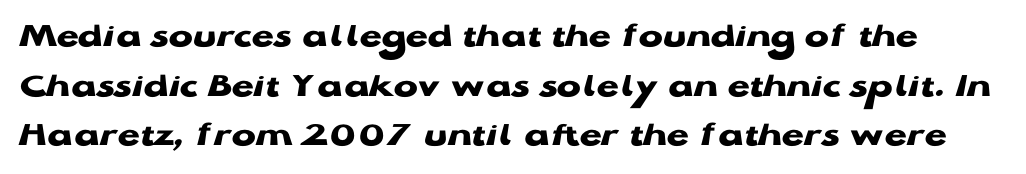
{"serif": "no", "italic": "no", "bold": "yes", "weight": "heavy", "width": "wide", "stroke_contrast": "low", "x_height": "medium", "monospaced": "no", "underline": "no", "line_spacing": "normal", "line_spacing_ratio": 1.38, "letter_spacing": "normal", "letter_spacing_em": 0.0, "glyph_px": 36}
